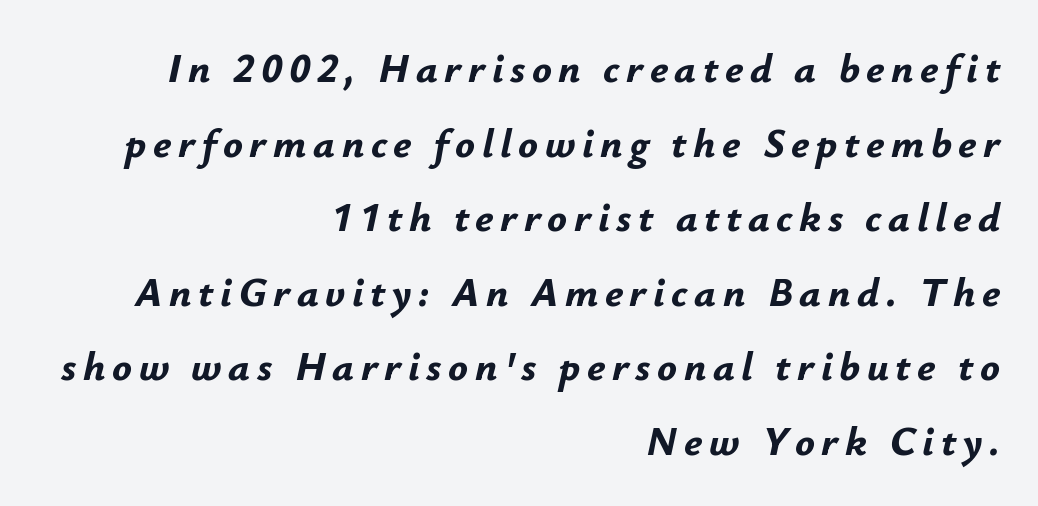
Q: Is the text bold? A: Yes.
Q: Is the text italic (slanted)? A: Yes, it leans right by about 12 degrees.
Q: Is the text underlined? A: No.
Q: How is the paragraph aligned? A: Right-aligned.
Q: Width (condensed, normal, or wide)? A: Normal.
Q: Stroke contrast? A: Low.
Q: x-height? A: Small.
Q: Monospaced? A: No.
